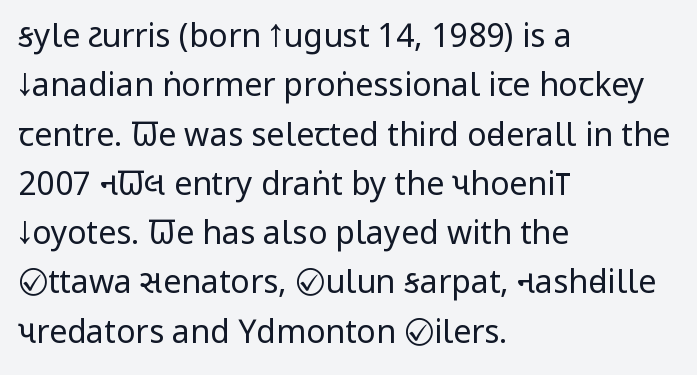
The rendering shows plain stroke endings on the letterforms — a sans-serif design. Caption: multi-line text, flush left, ragged right. The letters look calm and open, with moderate or lighter stems. Decoration check: the copy has no underline.
